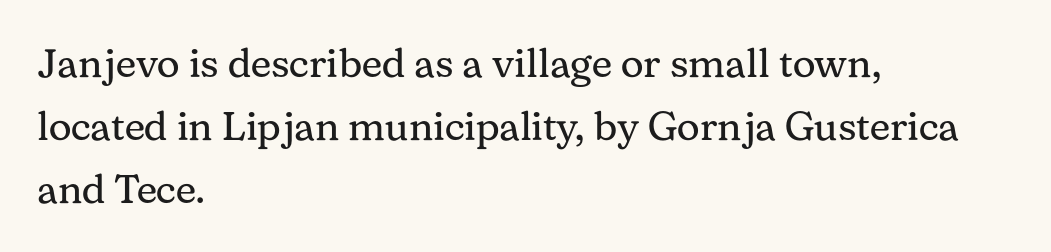
{"serif": "yes", "italic": "no", "bold": "no", "weight": "regular", "width": "normal", "stroke_contrast": "medium", "x_height": "medium", "monospaced": "no", "underline": "no", "align": "left", "line_spacing": "normal", "line_spacing_ratio": 1.58, "letter_spacing": "normal", "letter_spacing_em": 0.0, "glyph_px": 40}
